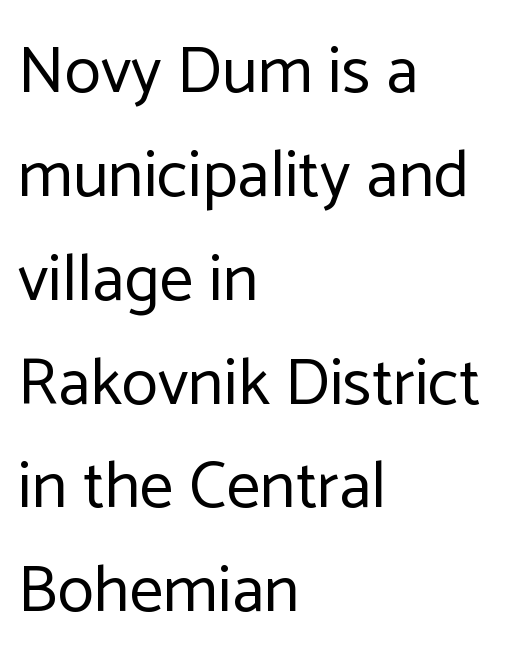
{"serif": "no", "italic": "no", "bold": "no", "weight": "regular", "width": "normal", "stroke_contrast": "low", "x_height": "medium", "monospaced": "no", "underline": "no", "align": "left", "line_spacing": "normal", "line_spacing_ratio": 1.55, "letter_spacing": "normal", "letter_spacing_em": 0.0, "glyph_px": 67}
